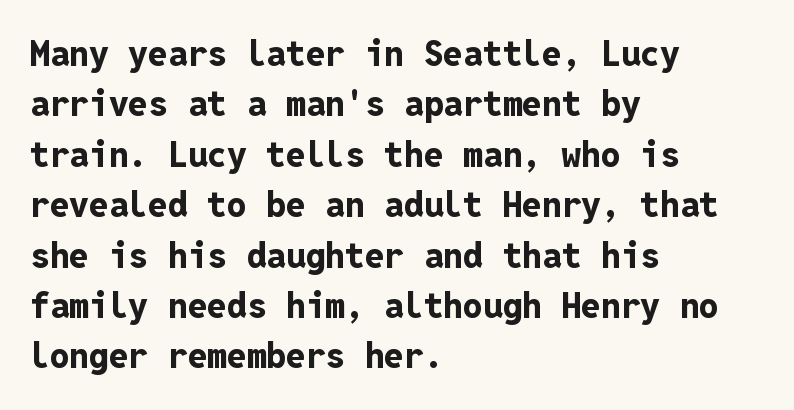
Q: Is the text bold? A: Yes.
Q: Is the text italic (slanted)? A: No, it is upright.
Q: Is the typeface a serif or a sans-serif typeface? A: Sans-serif.
Q: Is the text underlined? A: No.
Q: How is the paragraph aligned? A: Left-aligned.
Q: Is the spacing between letters normal or unusually wide? A: Normal.
Q: Is the spacing between lines tight, normal or loose? A: Normal.
Q: Width (condensed, normal, or wide)? A: Normal.
Q: Stroke contrast? A: Low.
Q: x-height? A: Medium.
Q: Monospaced? A: Yes.
